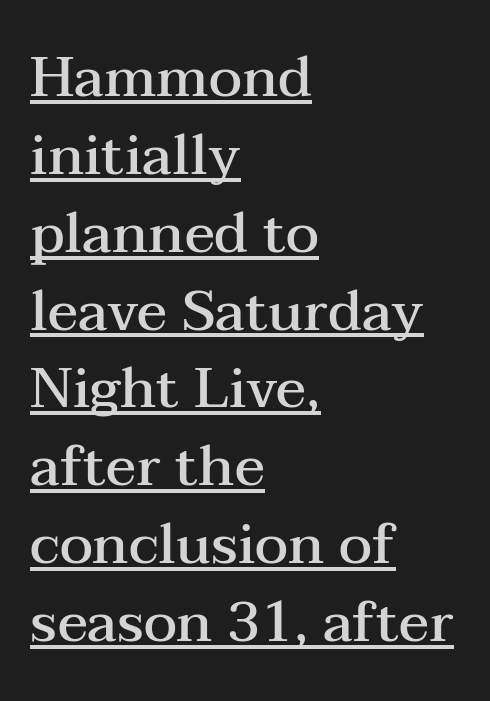
{"serif": "yes", "italic": "no", "bold": "semi", "weight": "semibold", "width": "wide", "stroke_contrast": "medium", "x_height": "medium", "monospaced": "no", "underline": "yes", "align": "left", "line_spacing": "normal", "line_spacing_ratio": 1.39, "letter_spacing": "normal", "letter_spacing_em": 0.0, "glyph_px": 56}
